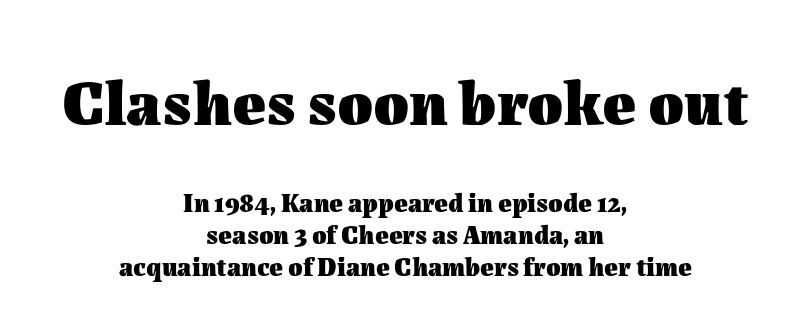
Q: Is the text bold? A: Yes.
Q: Is the text italic (slanted)? A: No, it is upright.
Q: Is the text underlined? A: No.
Q: How is the paragraph aligned? A: Centered.
Q: Is the spacing between letters normal or unusually wide? A: Normal.
Q: Which block of text is set in a larger size, the first (top) or the second (bottom)? A: The first (top) one.
Q: Width (condensed, normal, or wide)? A: Normal.
Q: Stroke contrast? A: Medium.
Q: x-height? A: Medium.
Q: Monospaced? A: No.
